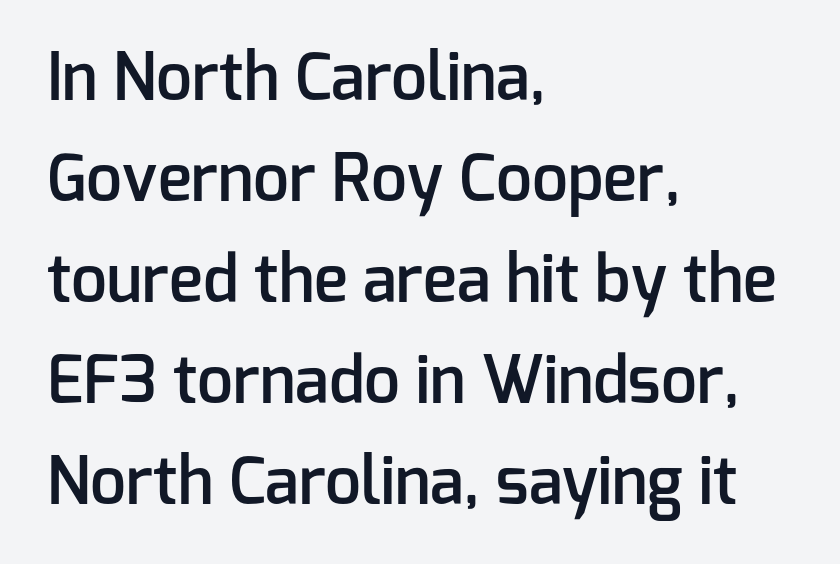
The image shows 64 px semibold sans-serif type, upright; set left-aligned, normal line spacing (1.58x), normal letter spacing, not underlined; low stroke contrast and a medium x-height.
